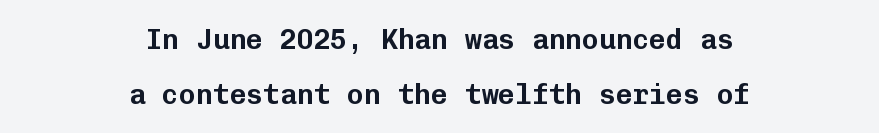
Q: Is the text italic (slanted)? A: No, it is upright.
Q: Is the typeface a serif or a sans-serif typeface? A: Sans-serif.
Q: Is the text underlined? A: No.
Q: How is the paragraph aligned? A: Centered.
Q: Is the spacing between letters normal or unusually wide? A: Normal.
Q: Is the spacing between lines tight, normal or loose? A: Loose.
Q: Width (condensed, normal, or wide)? A: Normal.
Q: Stroke contrast? A: Low.
Q: x-height? A: Medium.
Q: Monospaced? A: Yes.
